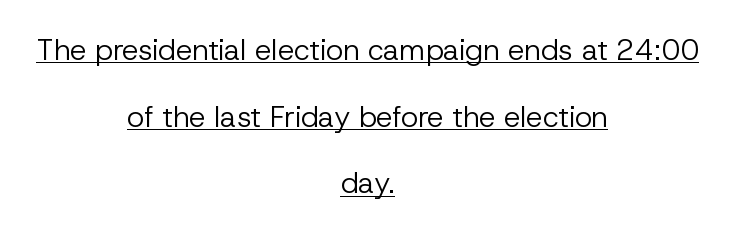
The typeface chosen for these lines omits serifs. If you drew a line through each stem, it would be perfectly vertical. Somebody hit Ctrl+U on this one — the words are underlined. Rows of type keep a wide berth in the vertical direction.
